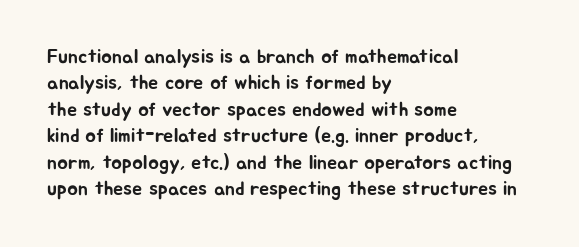
The image shows 20 px text type, upright; set left-aligned, normal line spacing (1.32x), normal letter spacing, not underlined.
